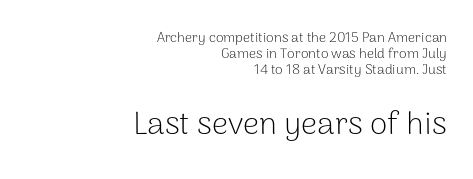
{"serif": "no", "italic": "no", "bold": "no", "weight": "light", "width": "normal", "stroke_contrast": "low", "x_height": "medium", "monospaced": "no", "underline": "no", "align": "right", "line_spacing": "tight", "line_spacing_ratio": 1.14, "letter_spacing": "normal", "letter_spacing_em": 0.0, "larger_block": "second", "size_ratio": 2.29, "glyph_px": 32}
